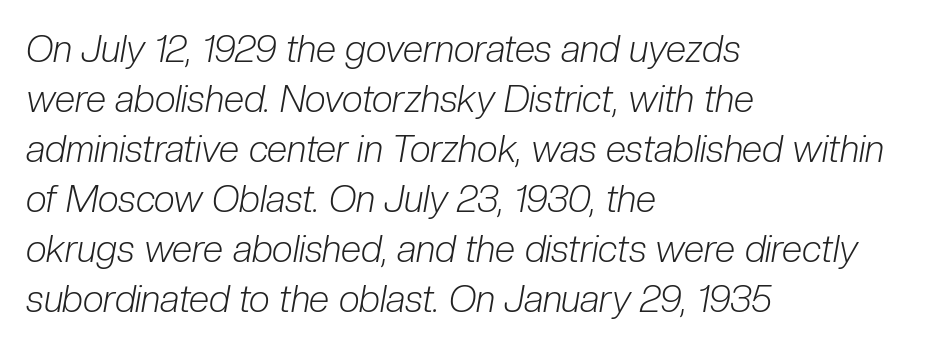
{"italic": "yes", "lean": "right", "slant_degrees": 10, "bold": "no", "weight": "light", "width": "condensed", "stroke_contrast": "low", "x_height": "medium", "monospaced": "no", "underline": "no", "align": "left", "line_spacing": "normal", "line_spacing_ratio": 1.35, "letter_spacing": "normal", "letter_spacing_em": 0.0, "glyph_px": 37}
